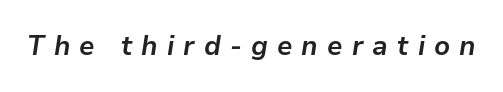
The image shows 27 px bold type, italic (leaning right); set unusually wide letter spacing (+0.34 em), not underlined.
